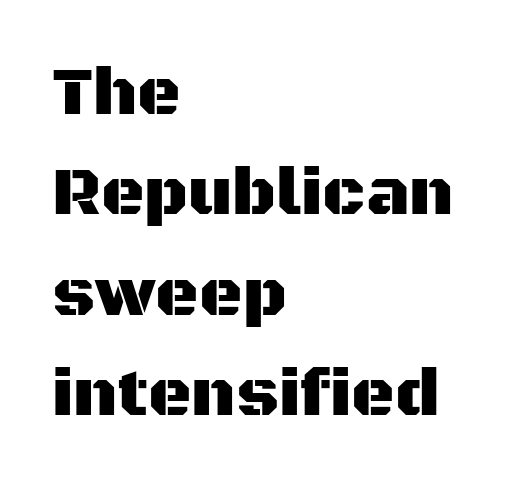
Q: Is the text italic (slanted)? A: No, it is upright.
Q: Is the typeface a serif or a sans-serif typeface? A: Sans-serif.
Q: Is the text underlined? A: No.
Q: How is the paragraph aligned? A: Left-aligned.
Q: Is the spacing between letters normal or unusually wide? A: Normal.
Q: Is the spacing between lines tight, normal or loose? A: Normal.
Q: Width (condensed, normal, or wide)? A: Normal.
Q: Stroke contrast? A: Medium.
Q: x-height? A: Large.
Q: Monospaced? A: No.
